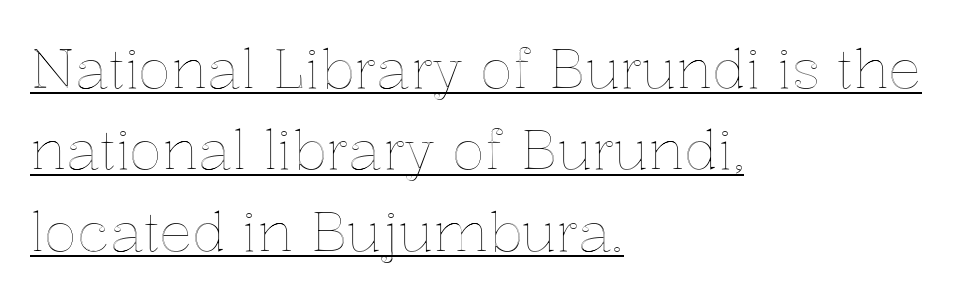
Q: Is the text italic (slanted)? A: No, it is upright.
Q: Is the text underlined? A: Yes.
Q: How is the paragraph aligned? A: Left-aligned.
Q: Is the spacing between letters normal or unusually wide? A: Normal.
Q: Is the spacing between lines tight, normal or loose? A: Normal.
Q: Width (condensed, normal, or wide)? A: Normal.
Q: x-height? A: Medium.
Q: Monospaced? A: No.
